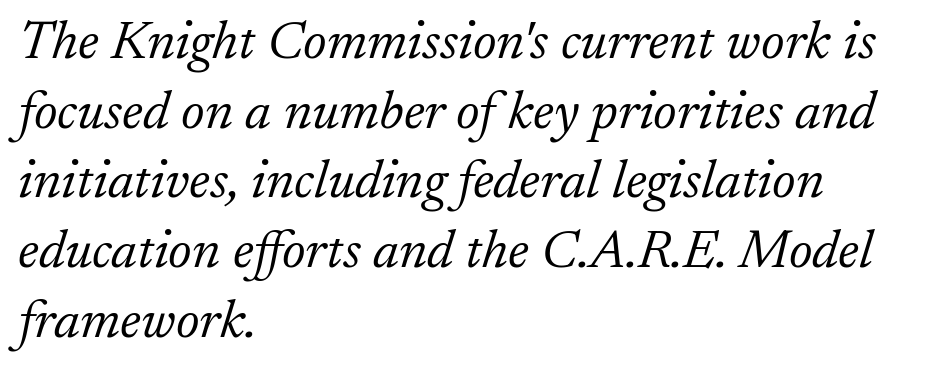
{"serif": "yes", "italic": "yes", "lean": "right", "slant_degrees": 17, "bold": "no", "weight": "light", "width": "normal", "stroke_contrast": "low", "x_height": "small", "monospaced": "no", "underline": "no", "align": "left", "line_spacing": "normal", "line_spacing_ratio": 1.29, "letter_spacing": "normal", "letter_spacing_em": 0.0, "glyph_px": 54}
